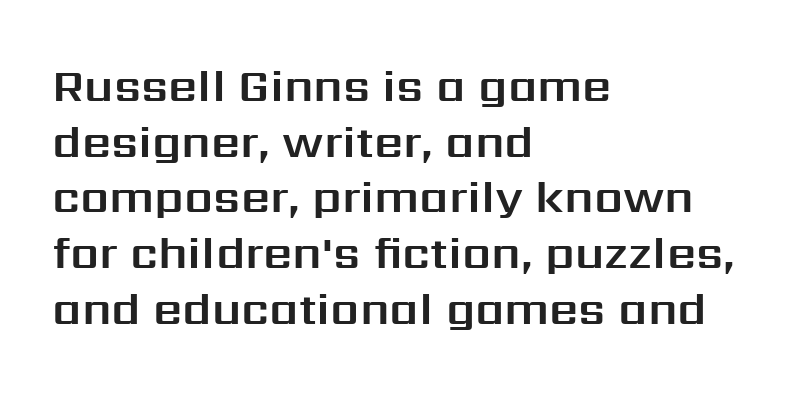
Inter-character spacing is left at the font's built-in metrics. Tall strokes in this sample are plumb rather than angled. No word sits above an underline. Each letter keeps its own natural width here, so spacing adapts to shape. These lines are composed in type without serifs. Is the block centered? No — it sits flush against the left margin.
